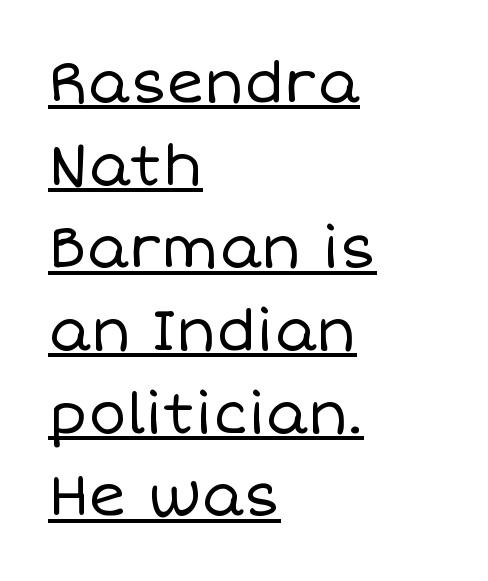
The image shows 57 px regular-weight type, upright; set left-aligned, normal line spacing (1.45x), normal letter spacing, underlined; low stroke contrast and a large x-height.
